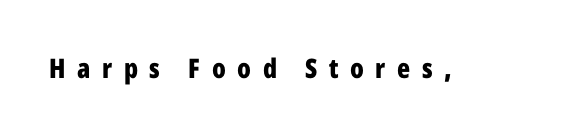
{"italic": "no", "bold": "yes", "underline": "no", "letter_spacing": "wide", "letter_spacing_em": 0.43, "glyph_px": 27}
